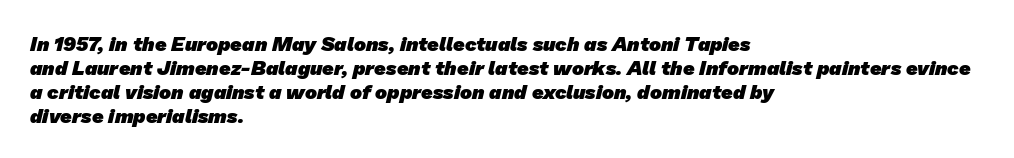
{"bold": "yes", "underline": "no", "align": "left", "line_spacing_ratio": 1.2, "letter_spacing": "normal", "letter_spacing_em": 0.0, "glyph_px": 20}
